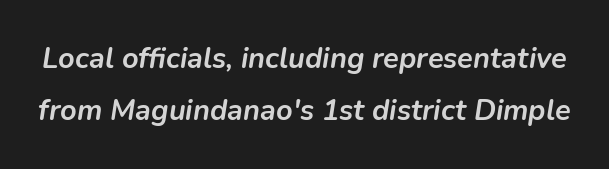
The image shows 29 px semibold type, italic (leaning right); set line spacing 1.78x, normal letter spacing, not underlined; low stroke contrast and a medium x-height.
